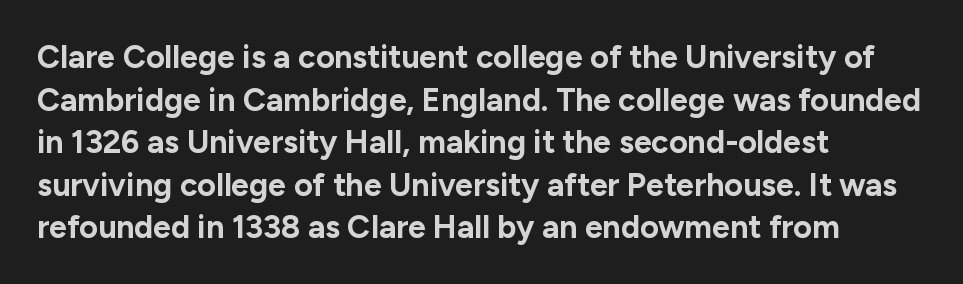
Notice how thick the strokes are: this is what a full bold looks like. Nope, no serifs anywhere on these letters. The typesetter chose a ragged-right arrangement here. Regarding leading, the lines here are spaced in the standard way. Students, note that the glyphs here touch the page at normal intervals.
